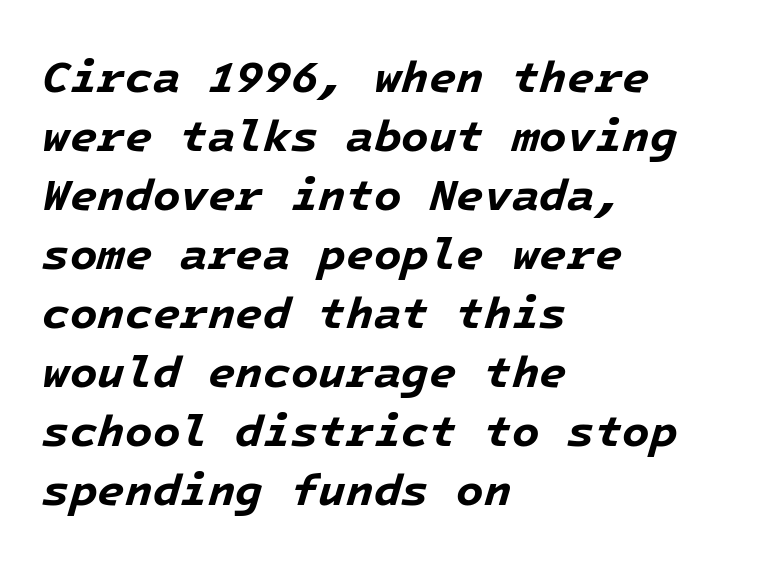
Q: Is the text bold? A: Yes.
Q: Is the text italic (slanted)? A: Yes, it leans right by about 16 degrees.
Q: Is the text underlined? A: No.
Q: How is the paragraph aligned? A: Left-aligned.
Q: Is the spacing between letters normal or unusually wide? A: Normal.
Q: Is the spacing between lines tight, normal or loose? A: Normal.
Q: Width (condensed, normal, or wide)? A: Normal.
Q: Stroke contrast? A: Low.
Q: x-height? A: Medium.
